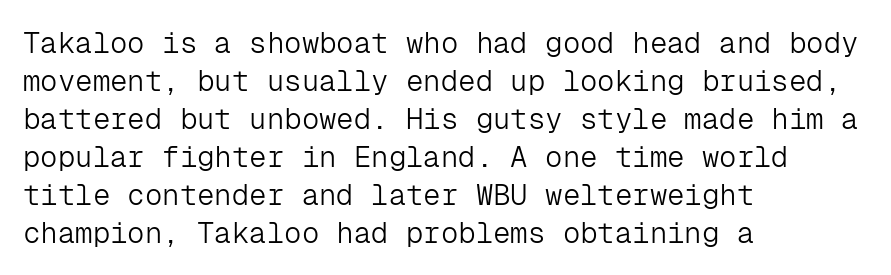
Looks like terminal output: every glyph gets an equal slot. Layout note: lines flush left. These lines sit exactly where default settings would place them. These lines keep a tight, regular rhythm from letter to letter. Type without underlining. This is not heavy type; no bold has been used.
